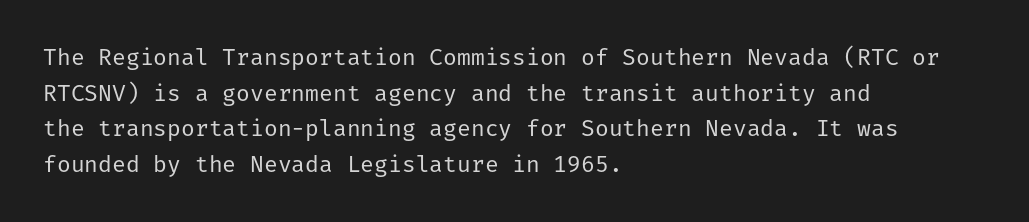
Baseline-to-baseline distance is the conventional proportion of letter height. The passage is arranged the way most books set body copy — flush left. The glyphs are unaccompanied by any horizontal stroke below them. The gaps between neighbouring characters are ordinary and unremarkable.
